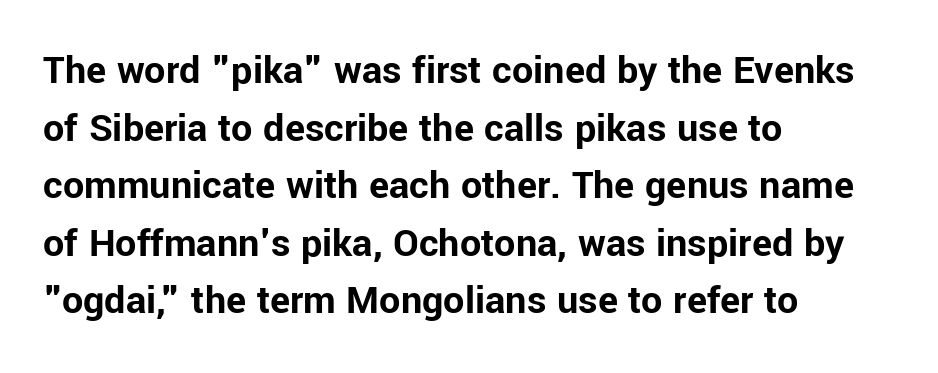
{"serif": "no", "italic": "no", "bold": "yes", "weight": "bold", "width": "normal", "stroke_contrast": "low", "x_height": "medium", "monospaced": "no", "underline": "no", "align": "left", "line_spacing": "normal", "line_spacing_ratio": 1.37, "letter_spacing": "normal", "letter_spacing_em": 0.0, "glyph_px": 42}
